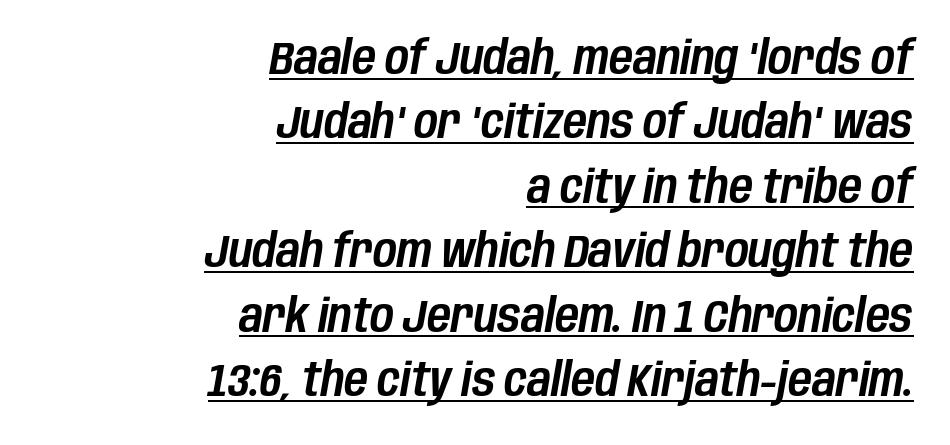
Underlining? Definitely there. Default kerning and tracking; the words read as compact shapes. Yep, that's italic — everything's leaning. The block of text has a typical density, with ordinary space between rows. Casual observation: everything's shoved over to the right.
